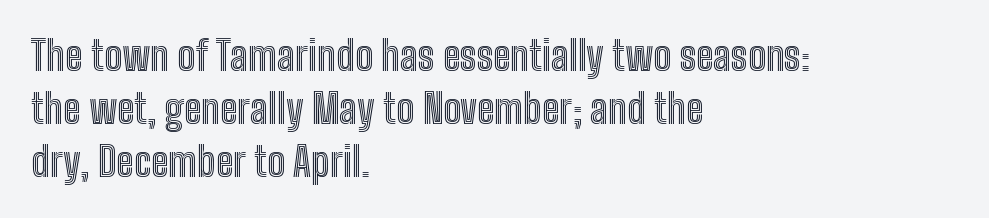
Posture: upright roman. These lines stack with their left ends in a neat column. This sample has the flowing, uneven cadence of proportional lettering. Each word holds together tightly as a unit, with standard inter-letter gaps. Unmarked baselines from the first word to the last.
